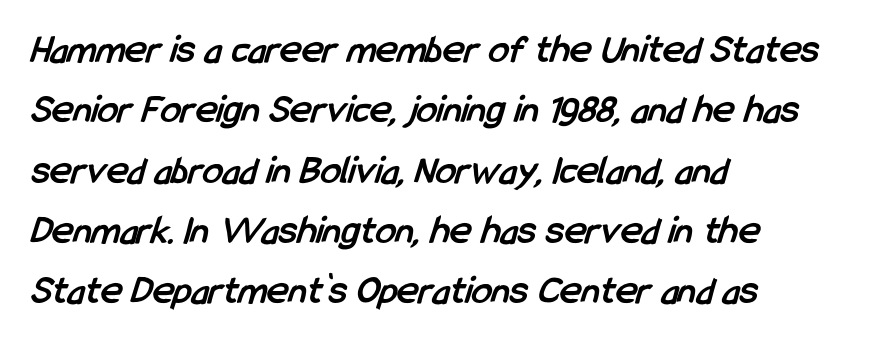
{"serif": "no", "bold": "yes", "weight": "semibold", "width": "condensed", "stroke_contrast": "low", "x_height": "medium", "monospaced": "no", "underline": "no", "align": "left", "line_spacing": "normal", "line_spacing_ratio": 1.47, "letter_spacing": "normal", "letter_spacing_em": 0.0, "glyph_px": 41}
